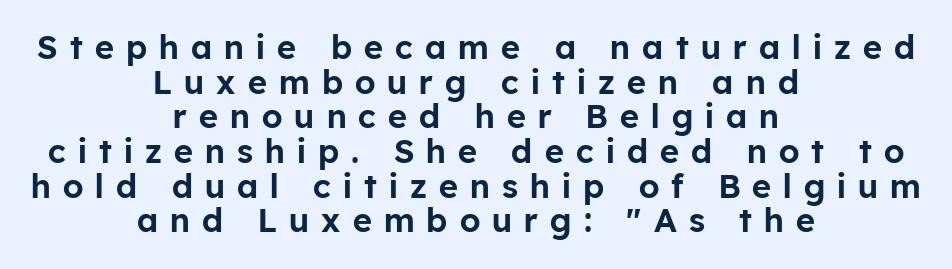
The image shows 33 px sans-serif type, upright; set centered, tight line spacing (1.05x), unusually wide letter spacing (+0.37 em), not underlined; low stroke contrast and a medium x-height.
